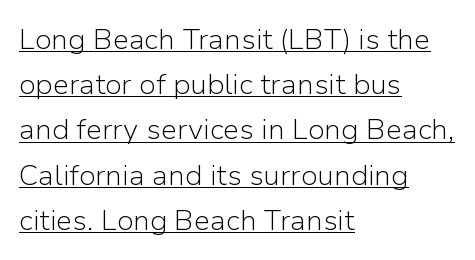
The image shows 29 px light sans-serif type, upright; set left-aligned, normal line spacing (1.56x), normal letter spacing, underlined; low stroke contrast and a medium x-height.
